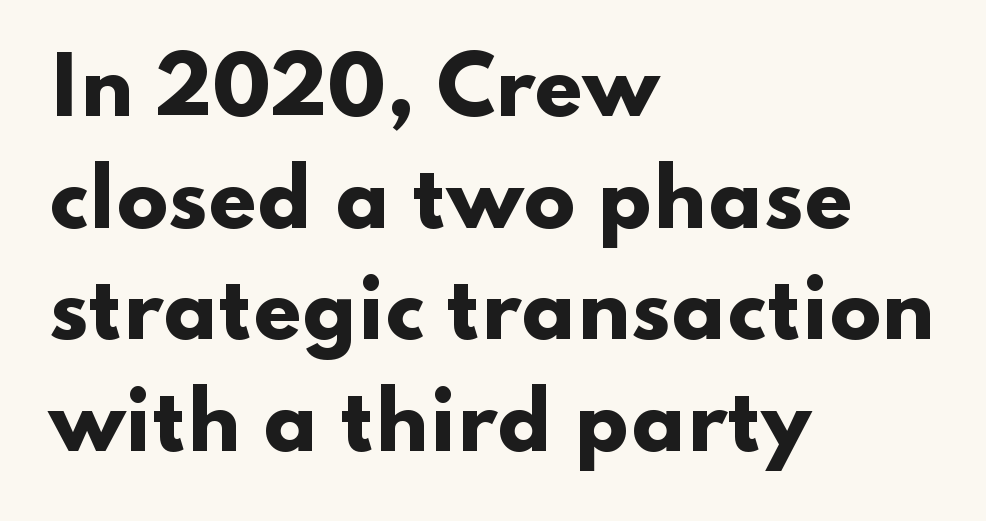
{"serif": "no", "italic": "no", "bold": "yes", "weight": "heavy", "width": "wide", "stroke_contrast": "low", "x_height": "small", "monospaced": "no", "underline": "no", "align": "left", "line_spacing": "normal", "line_spacing_ratio": 1.45, "letter_spacing": "normal", "letter_spacing_em": 0.0, "glyph_px": 77}
